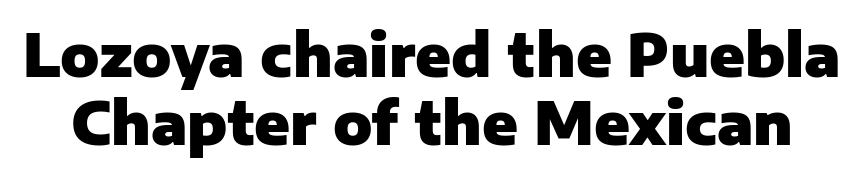
Observe the absence of serifs on each vertical stroke in this sample. The letterforms sit shoulder to shoulder at normal distance. The glyphs have the mass of a bold cut. The gap between lines stays unmarked. The specimen reads as upright at a glance. The rendering uses natural spacing where letterforms have individual widths.
